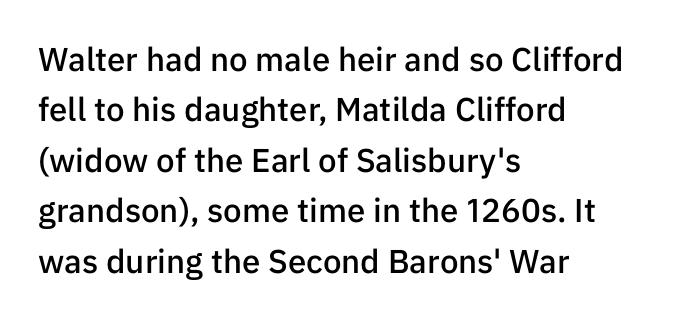
Q: Is the text bold? A: Semi-bold.
Q: Is the text italic (slanted)? A: No, it is upright.
Q: Is the typeface a serif or a sans-serif typeface? A: Sans-serif.
Q: Is the text underlined? A: No.
Q: How is the paragraph aligned? A: Left-aligned.
Q: Is the spacing between letters normal or unusually wide? A: Normal.
Q: Is the spacing between lines tight, normal or loose? A: Normal.
Q: Width (condensed, normal, or wide)? A: Normal.
Q: Stroke contrast? A: Low.
Q: x-height? A: Medium.
Q: Monospaced? A: No.
